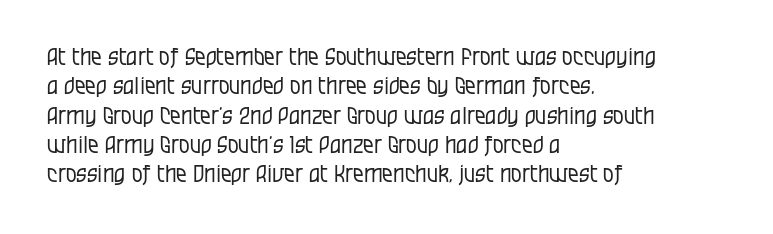
{"italic": "no", "bold": "no", "underline": "no", "align": "left", "line_spacing_ratio": 1.22, "letter_spacing": "normal", "letter_spacing_em": 0.0, "glyph_px": 24}
